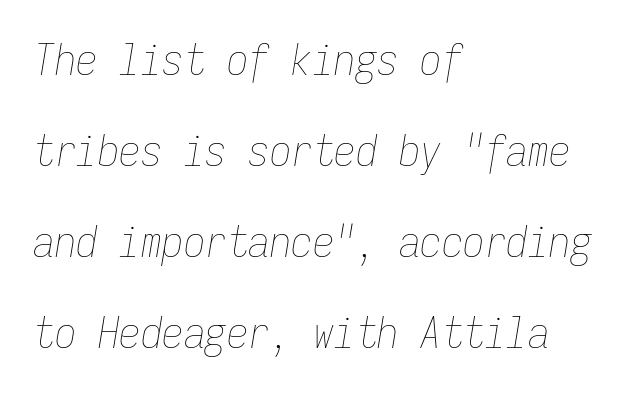
The image shows 43 px thin, condensed type, italic (leaning right), monospaced; set left-aligned, loose line spacing (2.12x), normal letter spacing, not underlined; low stroke contrast and a medium x-height.
